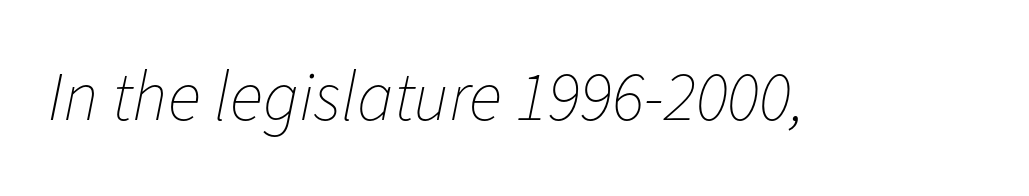
{"italic": "yes", "lean": "right", "slant_degrees": 11, "bold": "no", "weight": "thin", "width": "normal", "stroke_contrast": "low", "x_height": "medium", "monospaced": "no", "underline": "no", "letter_spacing": "normal", "letter_spacing_em": 0.0, "glyph_px": 70}
